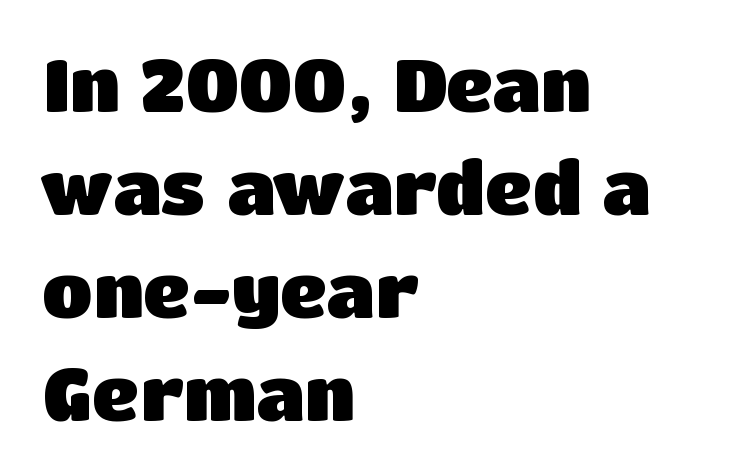
Each line starts at the same left margin while the right side varies. Ascenders rise straight up at ninety degrees. The horizontal fit of the characters is conventional and even. The strip under each line holds only bare page. This sample keeps an unexceptional amount of space between lines. Here the designer chose a conventional face with non-uniform glyph widths.
